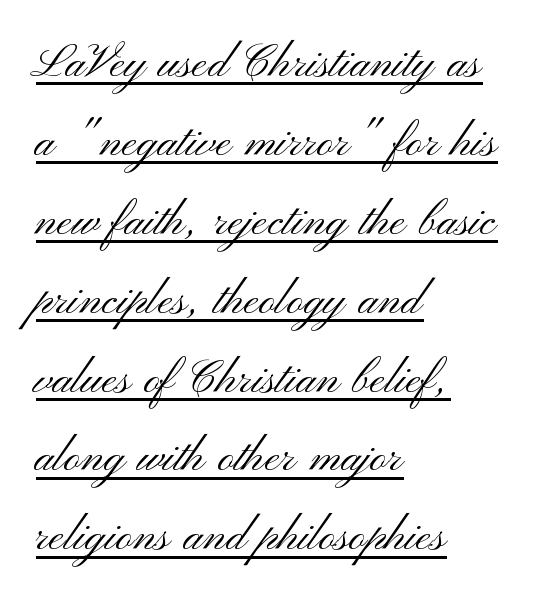
Q: Is the text bold? A: No.
Q: Is the text italic (slanted)? A: Yes.
Q: Is the typeface a serif or a sans-serif typeface? A: Sans-serif.
Q: Is the text underlined? A: Yes.
Q: How is the paragraph aligned? A: Left-aligned.
Q: Is the spacing between letters normal or unusually wide? A: Normal.
Q: Is the spacing between lines tight, normal or loose? A: Normal.
Q: Width (condensed, normal, or wide)? A: Wide.
Q: Stroke contrast? A: Medium.
Q: x-height? A: Small.
Q: Monospaced? A: No.
